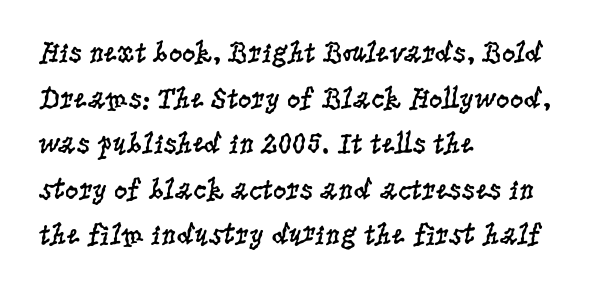
{"serif": "yes", "bold": "no", "weight": "regular", "width": "condensed", "stroke_contrast": "low", "x_height": "large", "monospaced": "no", "underline": "no", "align": "left", "line_spacing": "normal", "line_spacing_ratio": 1.52, "letter_spacing": "normal", "letter_spacing_em": 0.0, "glyph_px": 30}
